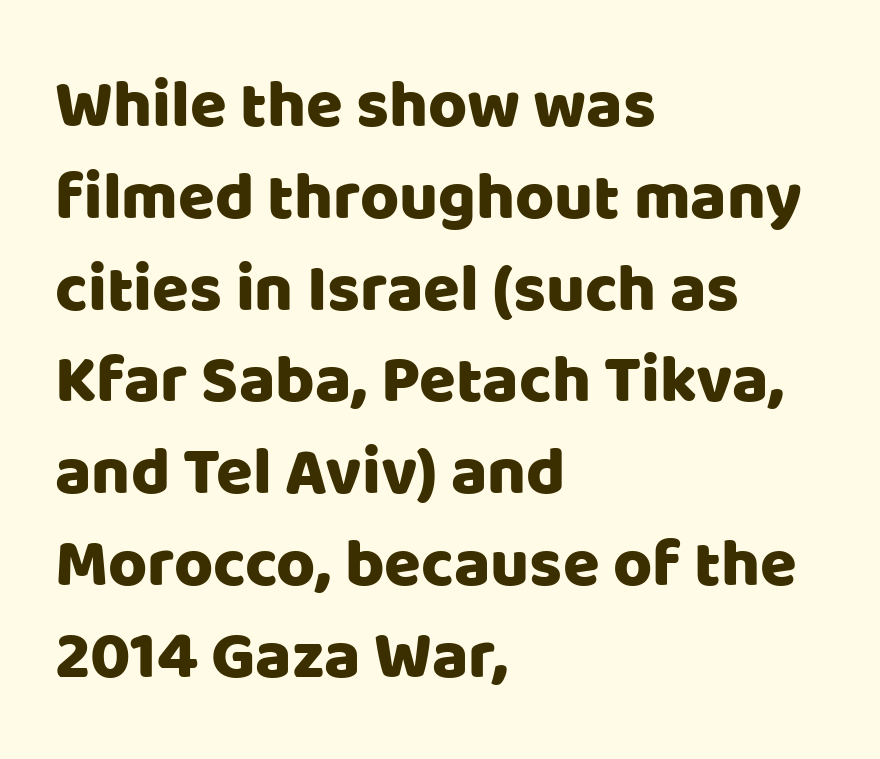
Q: Is the text italic (slanted)? A: No, it is upright.
Q: Is the typeface a serif or a sans-serif typeface? A: Sans-serif.
Q: Is the text underlined? A: No.
Q: How is the paragraph aligned? A: Left-aligned.
Q: Is the spacing between letters normal or unusually wide? A: Normal.
Q: Is the spacing between lines tight, normal or loose? A: Normal.
Q: Width (condensed, normal, or wide)? A: Normal.
Q: Stroke contrast? A: Low.
Q: x-height? A: Large.
Q: Monospaced? A: No.
